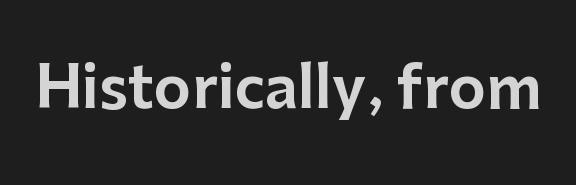
The letters advance in unequal steps, a hallmark of proportional type. The characters display no serif detailing; their extremities are plain. Ascenders rise straight up at ninety degrees. In terms of letterspacing, this is plain default setting. Decoration check: the copy has no underline.
